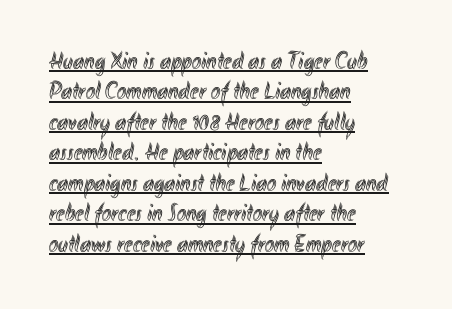
Q: Is the text italic (slanted)? A: Yes.
Q: Is the text underlined? A: Yes.
Q: How is the paragraph aligned? A: Left-aligned.
Q: Is the spacing between letters normal or unusually wide? A: Normal.
